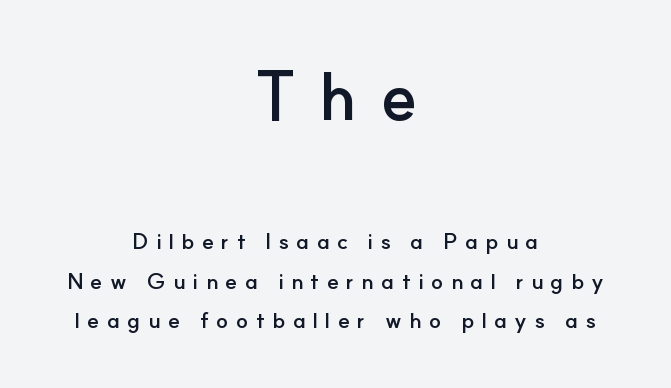
The letters in the upper block stand taller than those in the block below. Is this a fixed-width face? No — the glyphs have proportional, varying widths. Summary of weight: heavy, a full bold. This is roman type, the default non-slanted kind.
